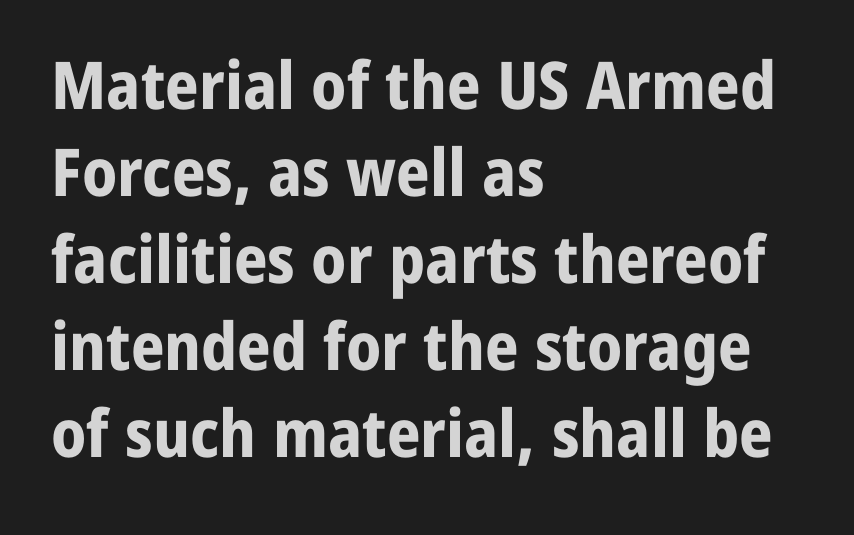
The image shows 66 px bold sans-serif type, upright; set left-aligned, normal line spacing (1.32x), normal letter spacing, not underlined; low stroke contrast and a medium x-height.
